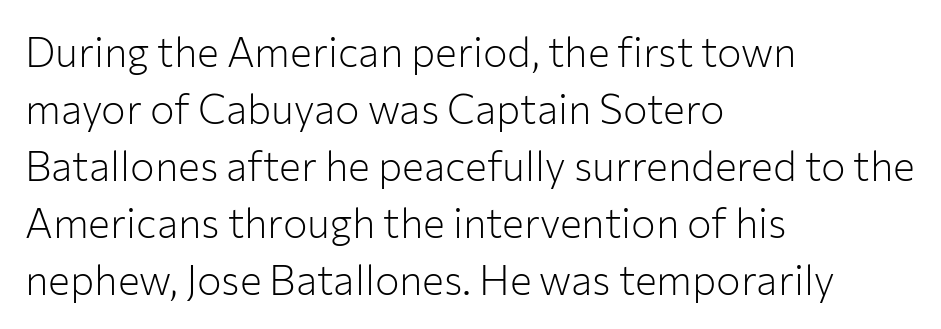
Caption: multi-line text, flush left, ragged right. The rendering shows plain stroke endings on the letterforms — a sans-serif design. Think standard paragraph weight, or any step lighter than that. Regular leading. The rendering keeps characters at their native spacing.
